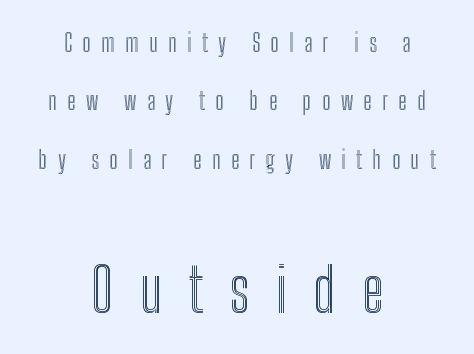
{"italic": "no", "width": "condensed", "x_height": "medium", "monospaced": "no", "underline": "no", "align": "center", "line_spacing": "loose", "line_spacing_ratio": 2.43, "letter_spacing": "wide", "letter_spacing_em": 0.43, "larger_block": "second", "size_ratio": 2.54, "glyph_px": 61}
